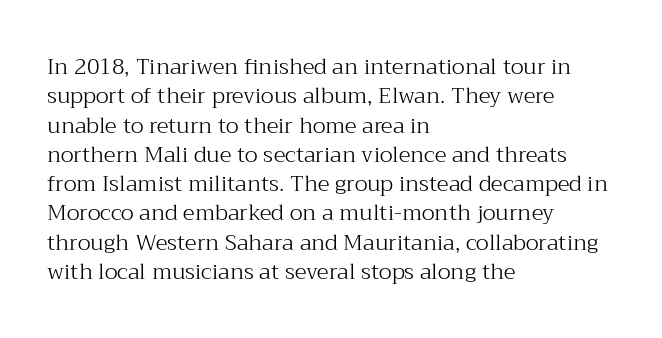
The image shows 22 px text type, upright; set left-aligned, normal line spacing (1.33x), normal letter spacing, not underlined.
